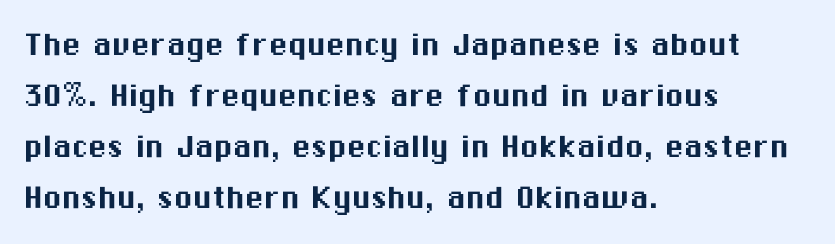
The specimen reads as upright at a glance. The passage is arranged the way most books set body copy — flush left. The rows are spaced the way most documents space them. Compared with typical body copy, the letter spacing here is the same. Are there feet on the stems? There aren't — it's a sans. The rendering uses natural spacing where letterforms have individual widths.
